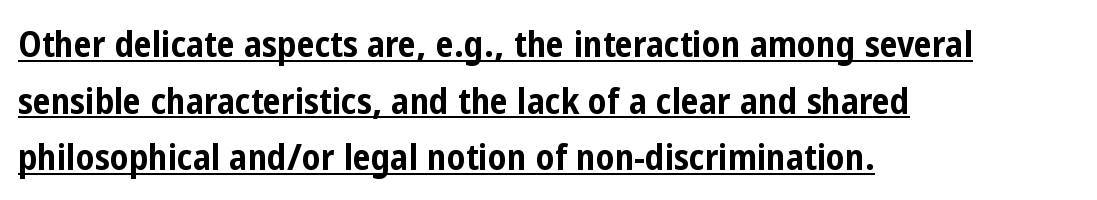
The image shows 36 px bold, condensed sans-serif type, upright; set left-aligned, normal line spacing (1.57x), normal letter spacing, underlined; low stroke contrast and a medium x-height.
